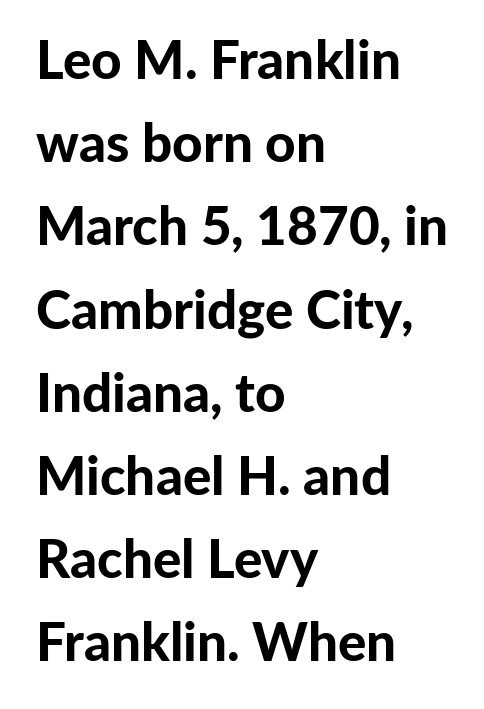
{"serif": "no", "italic": "no", "bold": "yes", "weight": "bold", "width": "normal", "stroke_contrast": "low", "x_height": "medium", "monospaced": "no", "underline": "no", "align": "left", "line_spacing": "normal", "line_spacing_ratio": 1.57, "letter_spacing": "normal", "letter_spacing_em": 0.0, "glyph_px": 53}
